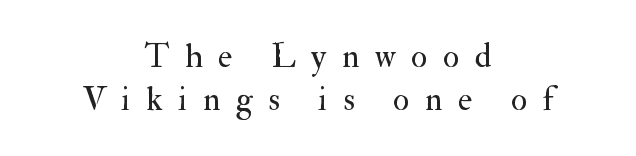
Weight: in the light-to-regular range. One-word summary of the alignment: center. Observe the serifs anchoring each vertical stroke in this sample. Honestly, the row spacing looks completely unremarkable. Posture: upright roman.
